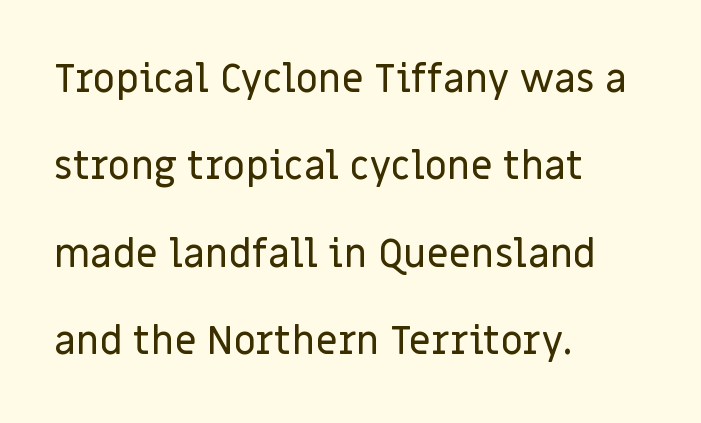
{"serif": "no", "italic": "no", "width": "normal", "stroke_contrast": "low", "x_height": "large", "monospaced": "no", "underline": "no", "align": "left", "line_spacing": "loose", "line_spacing_ratio": 2.24, "letter_spacing": "normal", "letter_spacing_em": 0.0, "glyph_px": 39}
